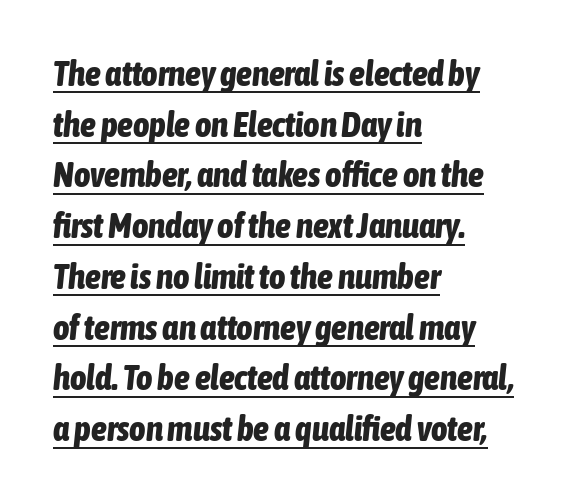
The image shows 35 px bold, condensed type, italic (leaning right); set left-aligned, normal line spacing (1.45x), normal letter spacing, underlined; low stroke contrast and a medium x-height.
